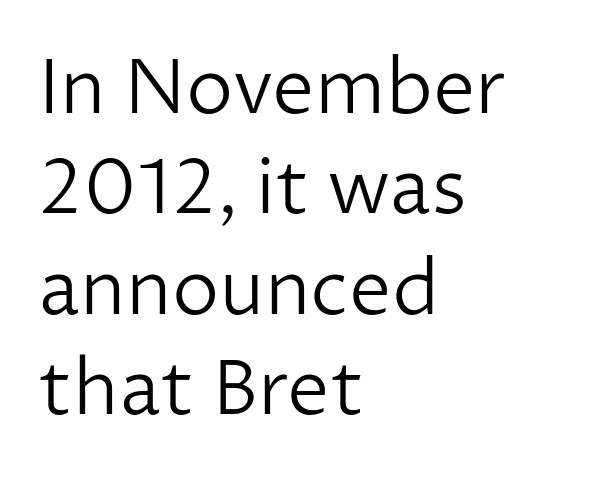
This sample uses a sans-serif face. Reading down the column, the eye jumps a familiar distance to each next line. Characters follow at the spacing the type designer built in. Weight: in the light-to-regular range. Descenders are the only things crossing below the line.
